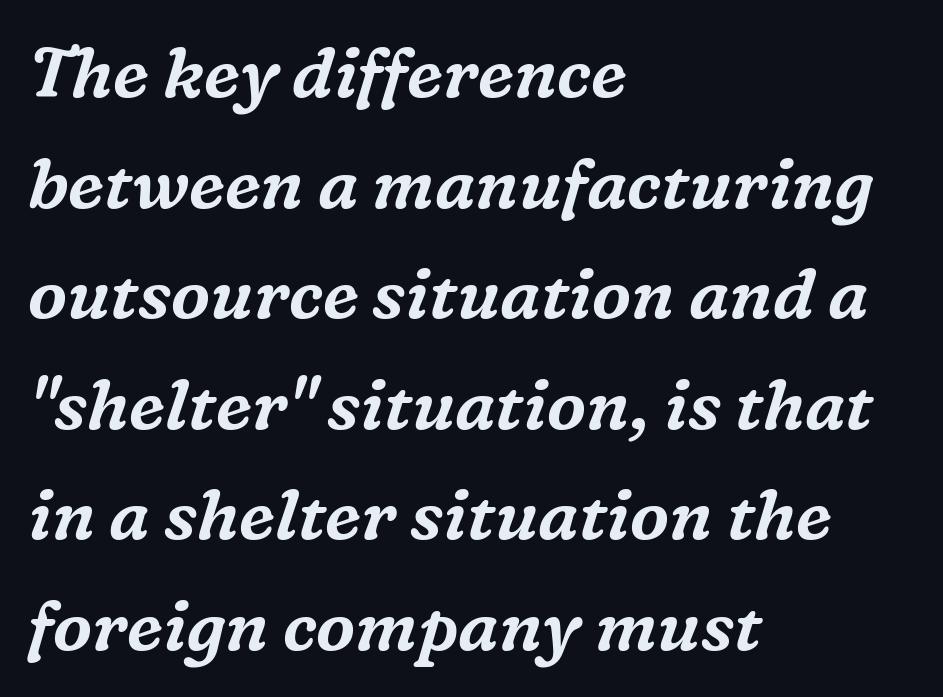
Q: Is the text italic (slanted)? A: Yes, it leans right by about 16 degrees.
Q: Is the typeface a serif or a sans-serif typeface? A: Serif.
Q: Is the text underlined? A: No.
Q: How is the paragraph aligned? A: Left-aligned.
Q: Is the spacing between letters normal or unusually wide? A: Normal.
Q: Is the spacing between lines tight, normal or loose? A: Normal.
Q: Width (condensed, normal, or wide)? A: Normal.
Q: Stroke contrast? A: Medium.
Q: x-height? A: Medium.
Q: Monospaced? A: No.
